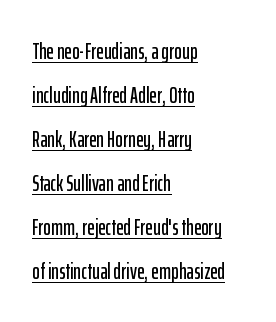
The image shows 23 px text type, upright; set left-aligned, loose line spacing (1.91x), normal letter spacing, underlined.
